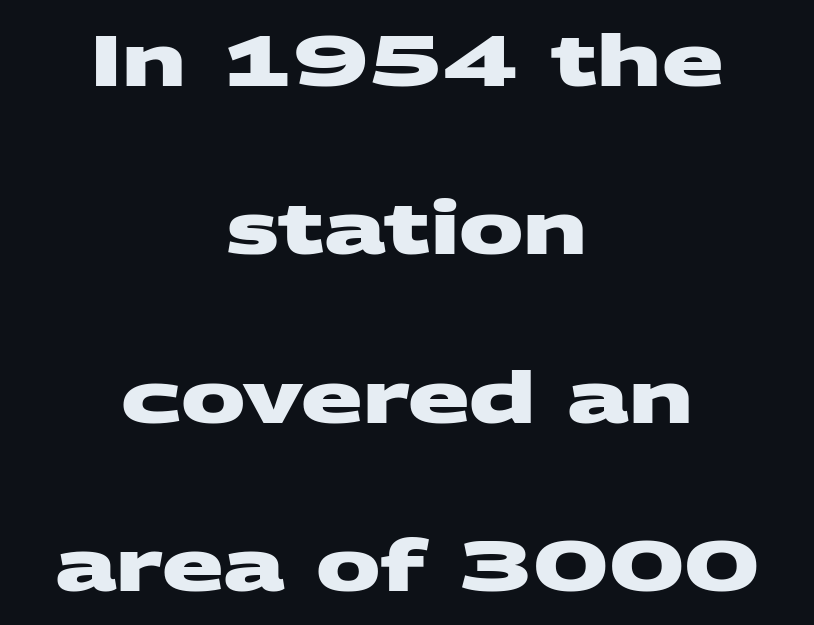
The image shows 72 px heavy, wide sans-serif type; set centered, loose line spacing (2.34x), normal letter spacing, not underlined; medium stroke contrast and a large x-height.
